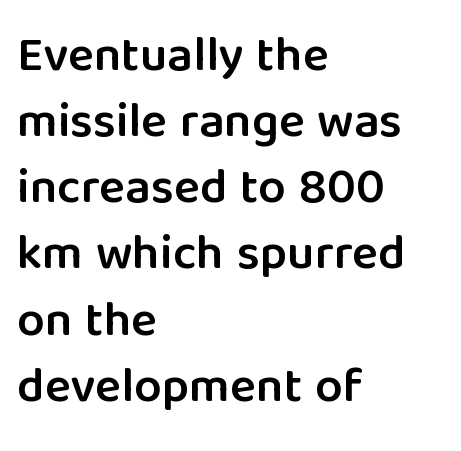
{"serif": "no", "italic": "no", "bold": "semi", "weight": "semibold", "width": "normal", "stroke_contrast": "low", "x_height": "medium", "monospaced": "no", "underline": "no", "align": "left", "line_spacing": "normal", "line_spacing_ratio": 1.35, "letter_spacing": "normal", "letter_spacing_em": 0.0, "glyph_px": 49}
